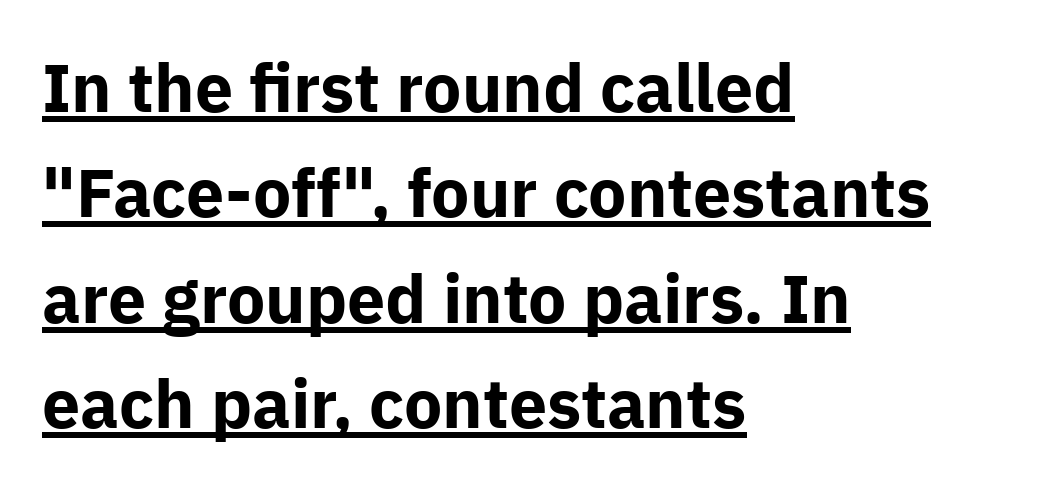
Compared with an ordinary text face, these strokes are far heavier — a full bold. The font's upright variant was chosen for this text. Looks like regular typesetting: each glyph gets only the width it needs. The characters display no serif detailing; their extremities are plain. Quick note: underline on.
